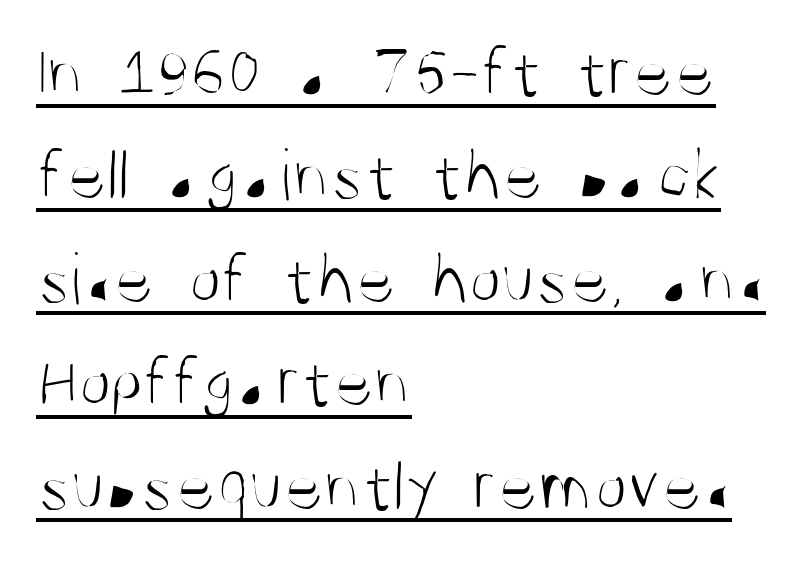
{"serif": "no", "italic": "no", "bold": "no", "weight": "light", "width": "condensed", "stroke_contrast": "medium", "x_height": "large", "monospaced": "no", "underline": "yes", "align": "left", "line_spacing": "normal", "line_spacing_ratio": 1.38, "letter_spacing": "normal", "letter_spacing_em": 0.0, "glyph_px": 75}
